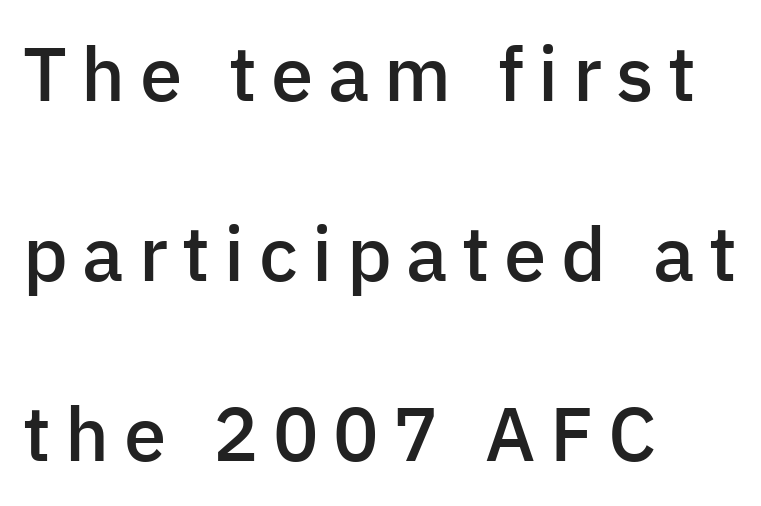
{"serif": "no", "italic": "no", "bold": "semi", "weight": "semibold", "width": "normal", "stroke_contrast": "low", "x_height": "medium", "monospaced": "no", "underline": "no", "align": "left", "line_spacing": "loose", "line_spacing_ratio": 2.37, "glyph_px": 76}
